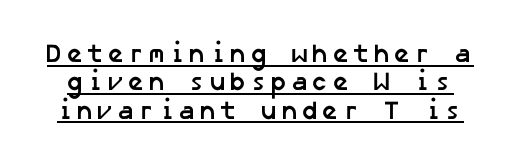
The image shows 26 px bold type; set tight line spacing (1.09x), underlined.
